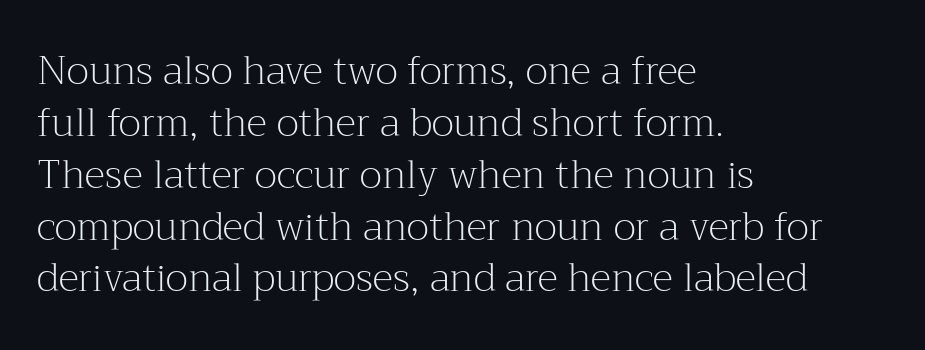
{"serif": "yes", "italic": "no", "bold": "no", "weight": "light", "width": "normal", "stroke_contrast": "medium", "x_height": "medium", "monospaced": "no", "underline": "no", "align": "left", "line_spacing": "normal", "line_spacing_ratio": 1.33, "letter_spacing": "normal", "letter_spacing_em": 0.0, "glyph_px": 39}
